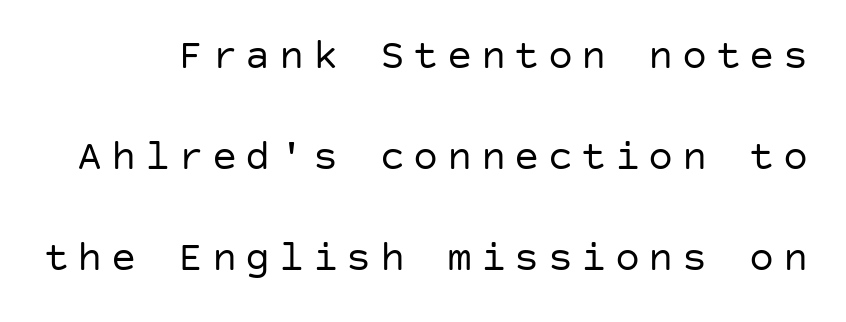
The image shows 42 px regular-weight sans-serif type, upright; set loose line spacing (2.4x), unusually wide letter spacing (+0.2 em), not underlined; low stroke contrast and a large x-height.
